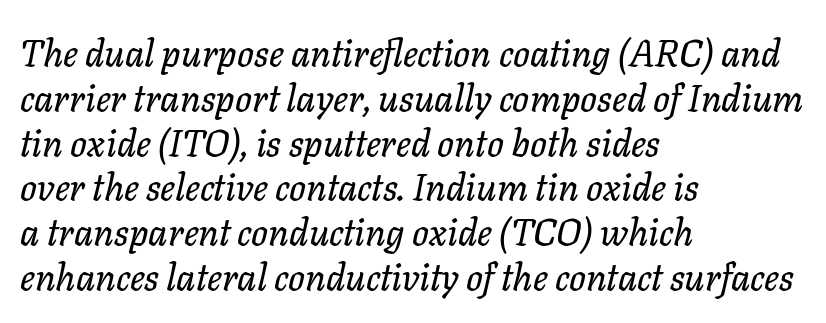
In terms of letterspacing, this is plain default setting. Spacing verdict: proportional, widths tailored to each character. The setting favours the left margin, as ordinary paragraphs usually do. These lines were composed using italics. Unmarked baselines from the first word to the last.
